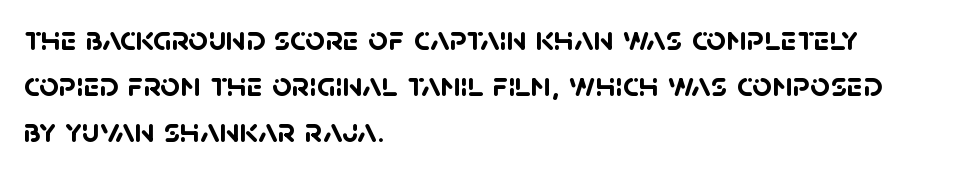
Q: Is the text bold? A: Yes.
Q: Is the typeface a serif or a sans-serif typeface? A: Sans-serif.
Q: Is the text underlined? A: No.
Q: How is the paragraph aligned? A: Left-aligned.
Q: Is the spacing between letters normal or unusually wide? A: Normal.
Q: Is the spacing between lines tight, normal or loose? A: Normal.
Q: Width (condensed, normal, or wide)? A: Normal.
Q: Stroke contrast? A: Low.
Q: x-height? A: Large.
Q: Monospaced? A: No.
